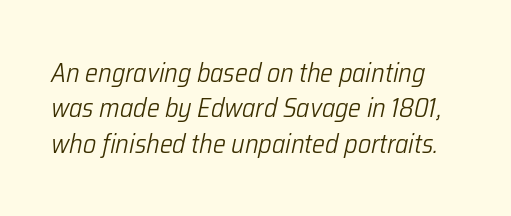
Q: Is the text bold? A: No.
Q: Is the text italic (slanted)? A: Yes, it leans right by about 12 degrees.
Q: Is the text underlined? A: No.
Q: Is the spacing between letters normal or unusually wide? A: Normal.
Q: Is the spacing between lines tight, normal or loose? A: Normal.
